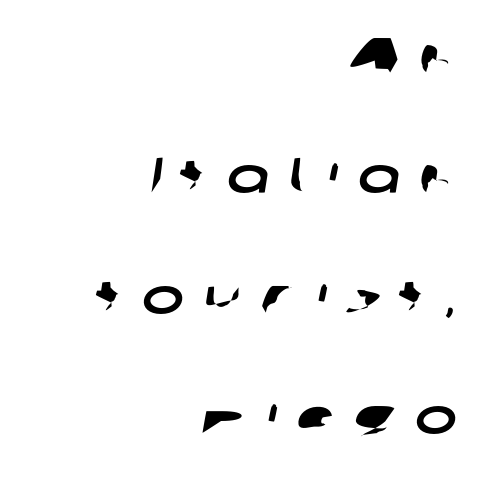
{"serif": "no", "width": "wide", "stroke_contrast": "low", "x_height": "medium", "monospaced": "no", "underline": "no", "align": "right", "line_spacing": "loose", "line_spacing_ratio": 2.41, "letter_spacing": "wide", "letter_spacing_em": 0.39, "glyph_px": 50}
